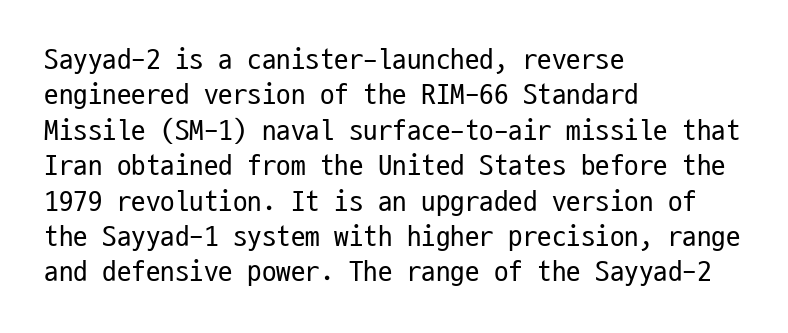
Q: Is the text bold? A: No.
Q: Is the text italic (slanted)? A: No, it is upright.
Q: Is the typeface a serif or a sans-serif typeface? A: Sans-serif.
Q: Is the text underlined? A: No.
Q: How is the paragraph aligned? A: Left-aligned.
Q: Is the spacing between letters normal or unusually wide? A: Normal.
Q: Width (condensed, normal, or wide)? A: Condensed.
Q: Stroke contrast? A: Low.
Q: x-height? A: Medium.
Q: Monospaced? A: Yes.
